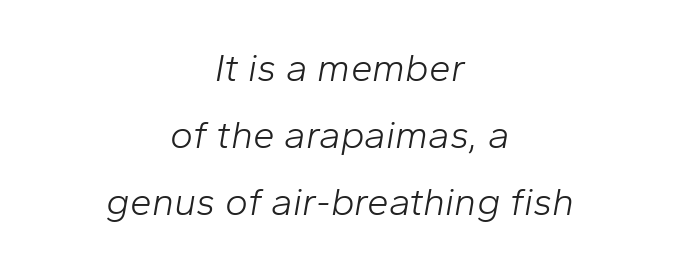
{"italic": "yes", "lean": "right", "slant_degrees": 10, "bold": "no", "weight": "light", "width": "normal", "stroke_contrast": "low", "x_height": "medium", "monospaced": "no", "underline": "no", "align": "center", "line_spacing_ratio": 1.72, "letter_spacing": "normal", "letter_spacing_em": 0.0, "glyph_px": 39}
